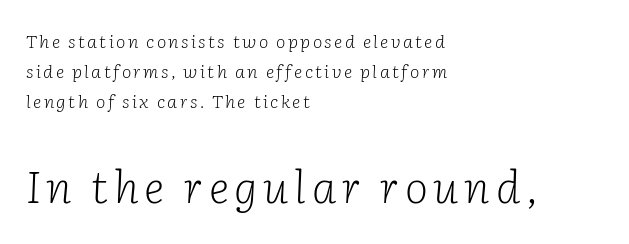
Q: Is the text bold? A: No.
Q: Is the text italic (slanted)? A: Yes, it leans right by about 2 degrees.
Q: Is the typeface a serif or a sans-serif typeface? A: Serif.
Q: Is the text underlined? A: No.
Q: How is the paragraph aligned? A: Left-aligned.
Q: Is the spacing between lines tight, normal or loose? A: Normal.
Q: Which block of text is set in a larger size, the first (top) or the second (bottom)? A: The second (bottom) one.
Q: Width (condensed, normal, or wide)? A: Normal.
Q: Stroke contrast? A: Low.
Q: x-height? A: Medium.
Q: Monospaced? A: No.
